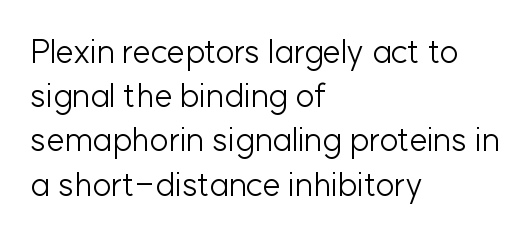
{"serif": "no", "italic": "no", "bold": "no", "weight": "light", "width": "normal", "stroke_contrast": "low", "x_height": "medium", "monospaced": "no", "underline": "no", "align": "left", "line_spacing": "normal", "line_spacing_ratio": 1.34, "letter_spacing": "normal", "letter_spacing_em": 0.0, "glyph_px": 33}
